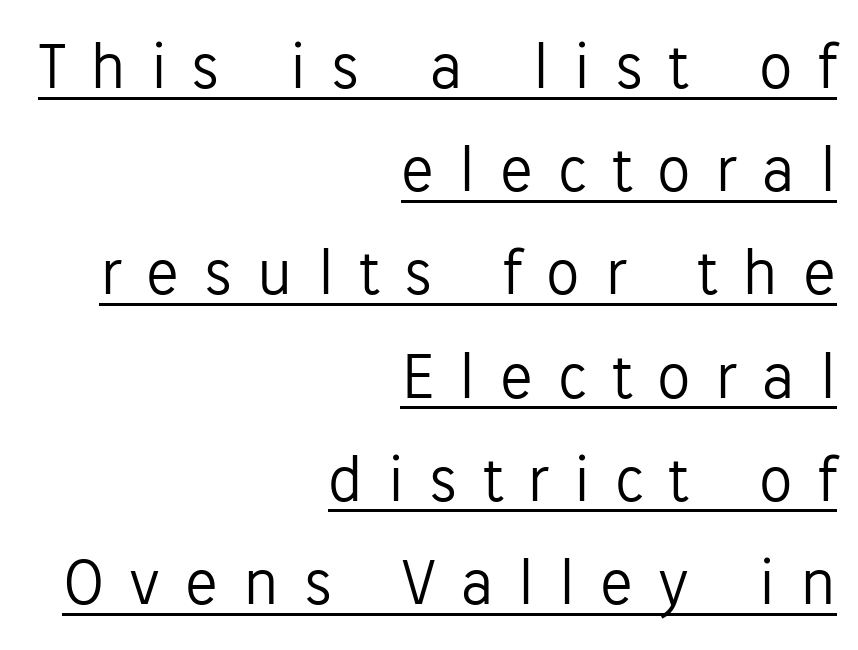
A rule runs beneath these lines of type. You can tell from the bare stems that sans-serif type was used. The rendering uses a moderate line-height, typical for paragraphs. In CSS terms this would be text-align: right. Here the designer chose a conventional face with non-uniform glyph widths.
